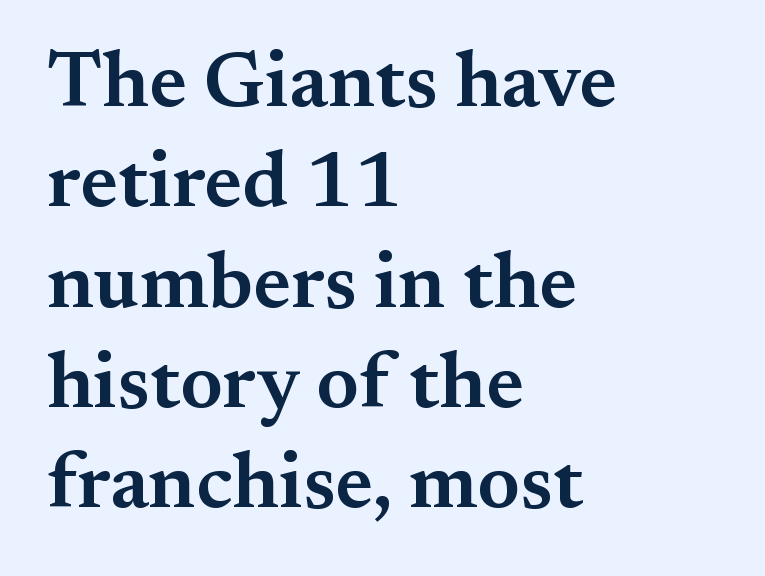
{"serif": "yes", "italic": "no", "bold": "semi", "weight": "semibold", "width": "normal", "stroke_contrast": "medium", "x_height": "small", "monospaced": "no", "underline": "no", "align": "left", "line_spacing": "normal", "line_spacing_ratio": 1.27, "letter_spacing": "normal", "letter_spacing_em": 0.0, "glyph_px": 79}
